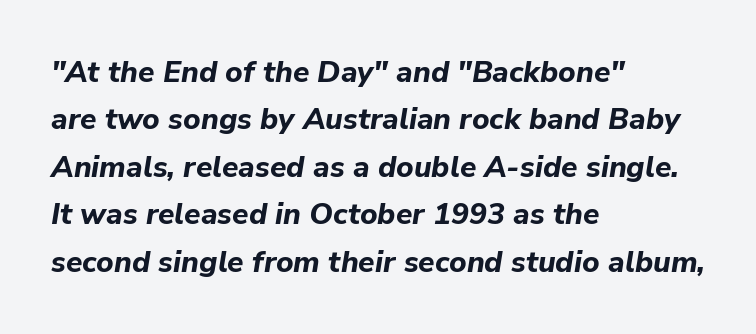
Q: Is the text bold? A: Yes.
Q: Is the text italic (slanted)? A: Yes, it leans right by about 9 degrees.
Q: Is the text underlined? A: No.
Q: How is the paragraph aligned? A: Left-aligned.
Q: Is the spacing between letters normal or unusually wide? A: Normal.
Q: Is the spacing between lines tight, normal or loose? A: Normal.
Q: Width (condensed, normal, or wide)? A: Normal.
Q: Stroke contrast? A: Low.
Q: x-height? A: Medium.
Q: Monospaced? A: No.
